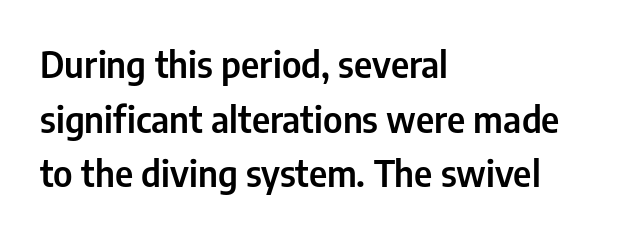
{"serif": "no", "italic": "no", "width": "condensed", "stroke_contrast": "low", "x_height": "medium", "monospaced": "no", "underline": "no", "align": "left", "line_spacing": "normal", "line_spacing_ratio": 1.52, "letter_spacing": "normal", "letter_spacing_em": 0.0, "glyph_px": 36}
